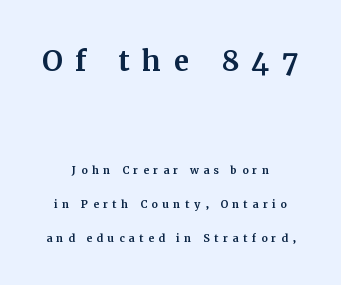
{"serif": "yes", "italic": "no", "width": "normal", "stroke_contrast": "medium", "x_height": "medium", "monospaced": "no", "underline": "no", "align": "center", "line_spacing": "loose", "line_spacing_ratio": 2.43, "letter_spacing": "wide", "letter_spacing_em": 0.33, "larger_block": "first", "size_ratio": 2.71, "glyph_px": 38}
